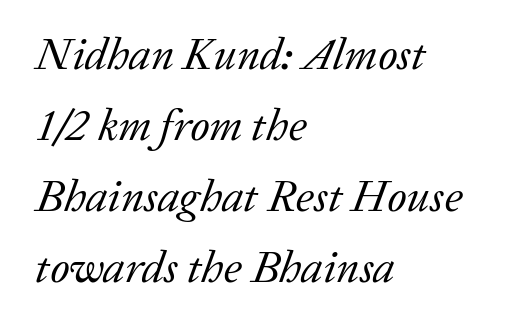
The rendering anchors every line to the left-hand side. I'd call this a serif setting — the letters wear small feet. Slant detected: the letters are inclined. A clean baseline with only descenders dipping below it. The letters sit at their default tracking, neither squeezed nor spread. Weight: not bold — regular or lighter.
